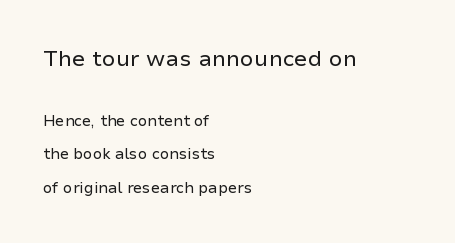
The image shows 22 px text type, upright; set left-aligned, loose line spacing (2.24x), normal letter spacing, not underlined; the first (top) block is 1.47x larger.
